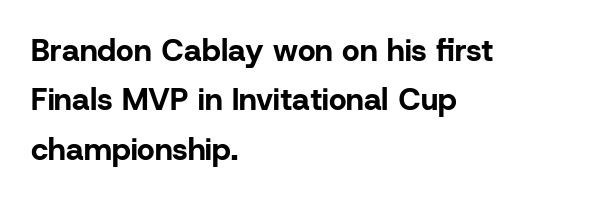
Emphasis by weight is at full strength: bold. The specimen reads as upright at a glance. Short note: letters normally spaced. The rendering uses natural spacing where letterforms have individual widths.
